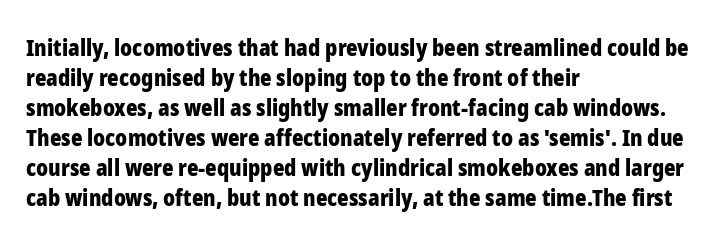
Q: Is the text bold? A: Yes.
Q: Is the text italic (slanted)? A: No, it is upright.
Q: Is the text underlined? A: No.
Q: How is the paragraph aligned? A: Left-aligned.
Q: Is the spacing between letters normal or unusually wide? A: Normal.
Q: Is the spacing between lines tight, normal or loose? A: Normal.
